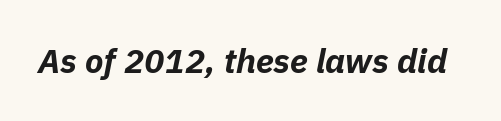
These lines were composed using italics. Think of a printed novel: that variable character pitch is what you see here. Each row of text sits above clean, open space. Bold? Absolutely — the strokes are thick and heavy.
